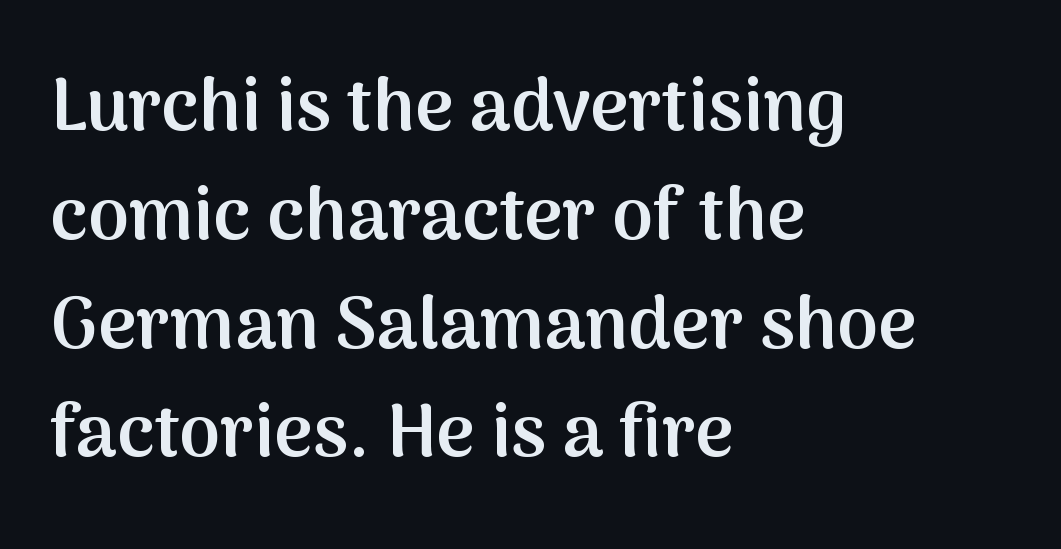
Observe the ordinary spacing: letters are neighbours, not strangers. Quick note: interline space is typical. Reading down the block, your eye returns to a fixed left position each line. These lines are rendered in a variable-pitch font. This rendering employs a face without finishing strokes, i.e., a sans-serif.
